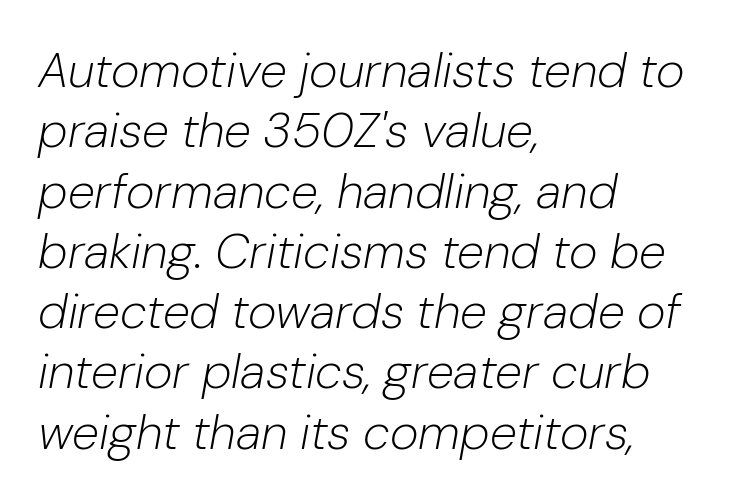
Q: Is the text bold? A: No.
Q: Is the text italic (slanted)? A: Yes, it leans right by about 10 degrees.
Q: Is the text underlined? A: No.
Q: How is the paragraph aligned? A: Left-aligned.
Q: Is the spacing between letters normal or unusually wide? A: Normal.
Q: Width (condensed, normal, or wide)? A: Normal.
Q: Stroke contrast? A: Low.
Q: x-height? A: Medium.
Q: Monospaced? A: No.
